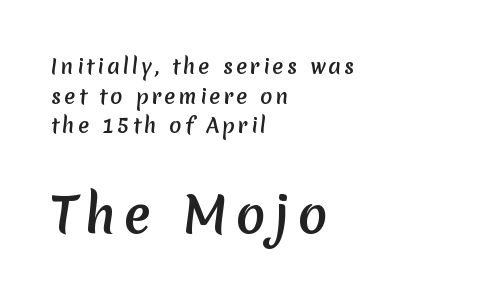
The image shows 49 px sans-serif type; set left-aligned, normal line spacing (1.48x), not underlined; the second (bottom) block is 2.45x larger; medium stroke contrast and a medium x-height.
